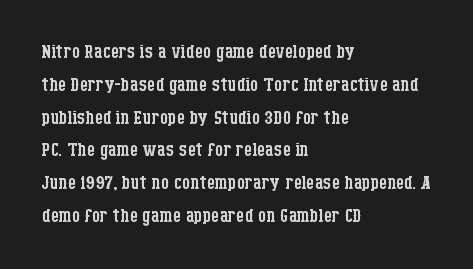
Check the space under the baseline: it is left empty. Posture: upright roman. Is the type heavy? It reads as light-to-regular instead. One-word summary of the alignment: left. The line-height multiplier appears to be the usual default.
